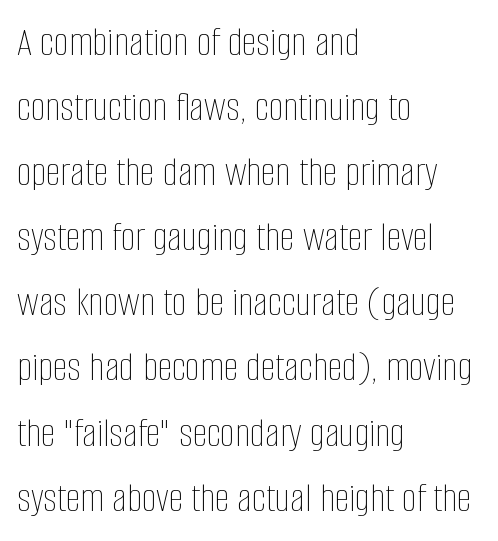
The image shows 42 px thin, condensed type, upright; set left-aligned, normal line spacing (1.55x), normal letter spacing, not underlined; low stroke contrast and a large x-height.
